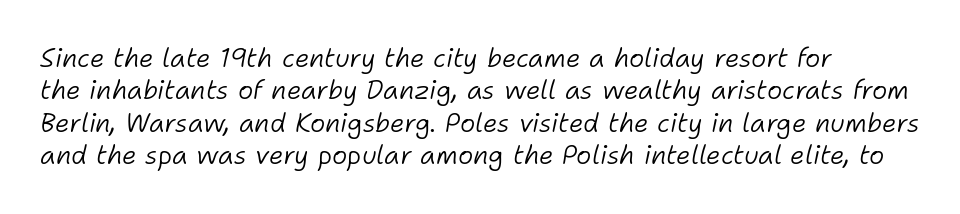
The rendering keeps characters at their native spacing. Decoration check: the copy has no underline. The typeface has the unassuming heft of standard copy or less. In terms of posture, this sample is oblique.
